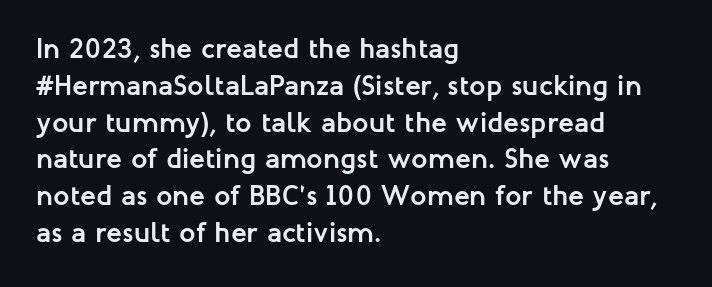
If you measured baseline to baseline, you'd find a middling distance. Spacing verdict: proportional, widths tailored to each character. The passage is arranged the way most books set body copy — flush left. The glyphs are unaccompanied by any horizontal stroke below them. Here the glyphs are tracked normally, forming tight word shapes.
